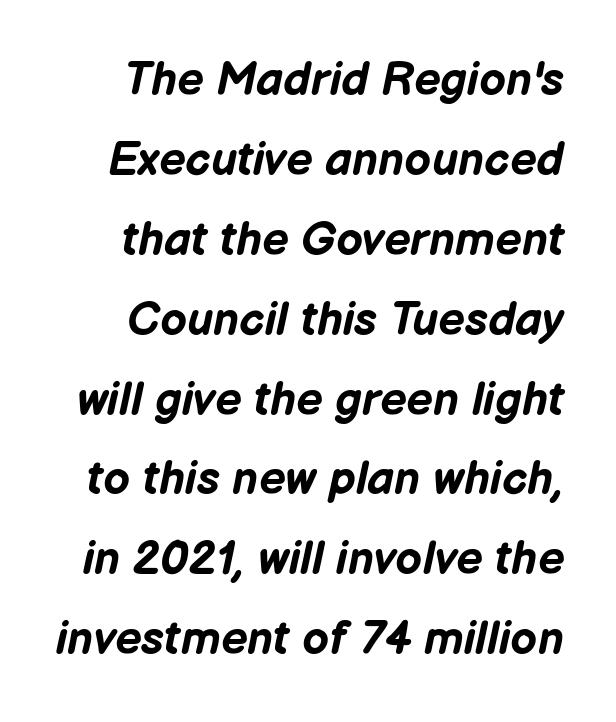
{"italic": "yes", "lean": "right", "slant_degrees": 12, "bold": "yes", "weight": "bold", "width": "normal", "stroke_contrast": "low", "x_height": "medium", "monospaced": "no", "underline": "no", "line_spacing": "normal", "line_spacing_ratio": 1.7, "letter_spacing": "normal", "letter_spacing_em": 0.0, "glyph_px": 47}
